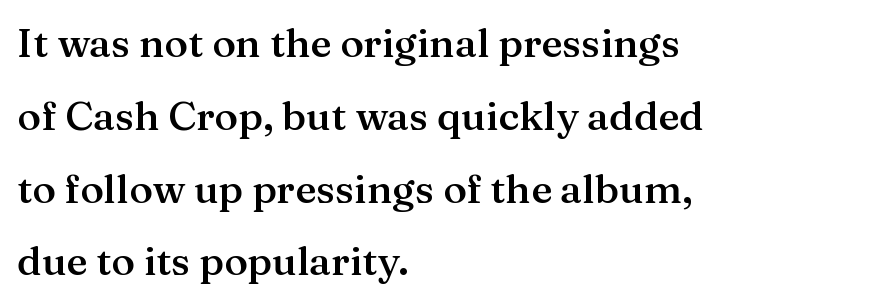
This is moderately heavy type, rendered in semibold. The typesetter chose a ragged-right arrangement here. The letters stand straight up with perfectly vertical stems. These lines keep a tight, regular rhythm from letter to letter.
